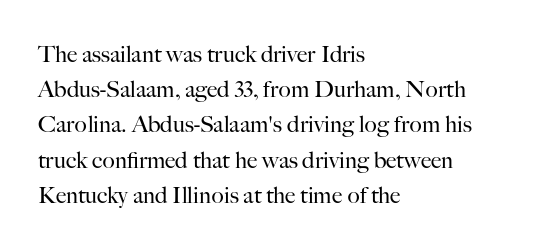
The image shows 23 px text type, upright; set left-aligned, normal line spacing (1.53x), normal letter spacing, not underlined.
